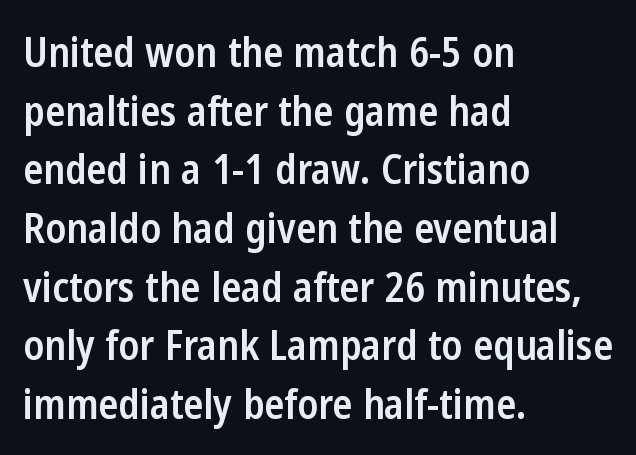
The letters sit at their default tracking, neither squeezed nor spread. Weight: semibold (demi). The block of text has a typical density, with ordinary space between rows. The passage shown is typed in a proportional face where columns would drift. Plain, unruled lines of type.
